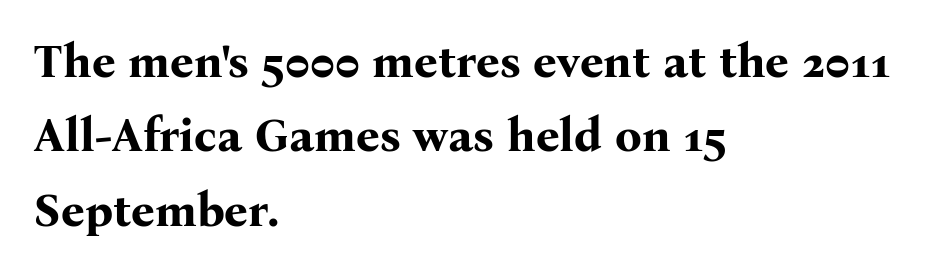
The strip under each line holds only bare page. Horizontally, the lines are justified to the leading edge only. Look at the bottom of the vertical strokes: they flare into serifs here. Here the designer chose a conventional face with non-uniform glyph widths. This rendering leaves character spacing at its baseline value.
